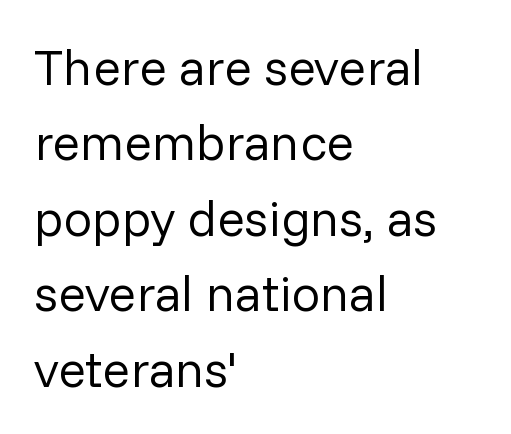
The image shows 51 px regular-weight sans-serif type, upright; set left-aligned, normal line spacing (1.48x), normal letter spacing, not underlined; low stroke contrast and a medium x-height.
